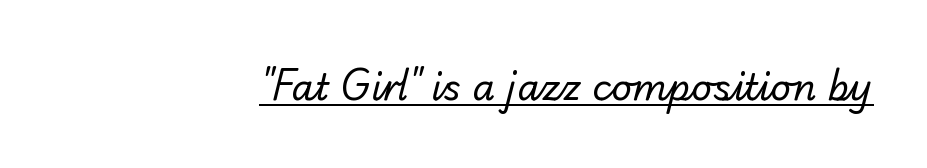
Stroke mass is kept to a normal reading level or below. In CSS terms this would be text-align: right. The passage shown has conventional tracking throughout. These lines are rendered in a variable-pitch font.
